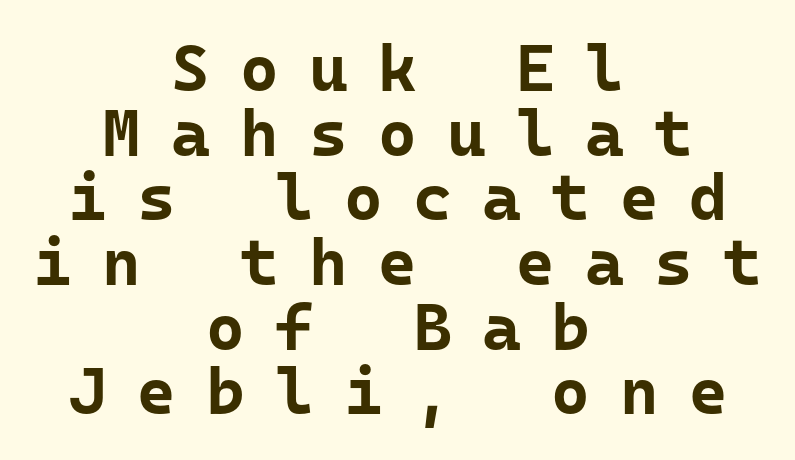
{"serif": "no", "italic": "no", "bold": "yes", "weight": "bold", "width": "normal", "stroke_contrast": "low", "x_height": "medium", "monospaced": "yes", "underline": "no", "align": "center", "line_spacing": "tight", "line_spacing_ratio": 0.98, "letter_spacing": "wide", "letter_spacing_em": 0.46, "glyph_px": 66}
